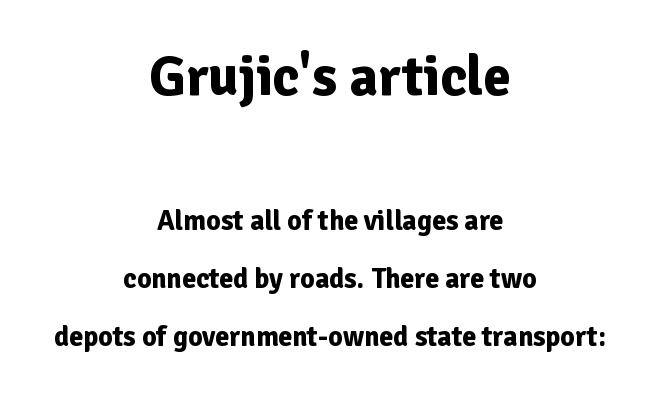
{"serif": "no", "italic": "no", "bold": "yes", "weight": "bold", "width": "normal", "stroke_contrast": "low", "x_height": "medium", "monospaced": "no", "underline": "no", "align": "center", "line_spacing": "loose", "line_spacing_ratio": 2.07, "letter_spacing": "normal", "letter_spacing_em": 0.0, "larger_block": "first", "size_ratio": 2.0, "glyph_px": 56}
